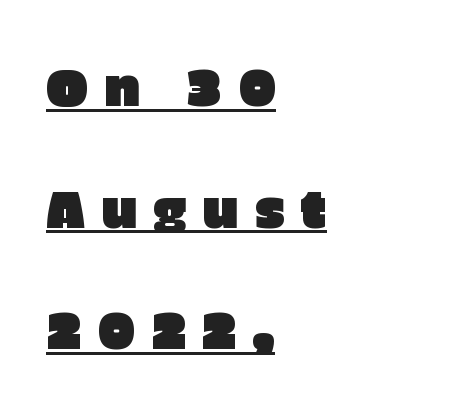
Character widths vary here, with narrow letters taking less room than wide ones. The characters display no serif detailing; their extremities are plain. Has an underline been added? It has. Each new line begins a long way beneath the previous one. In CSS terms this would be text-align: left.
